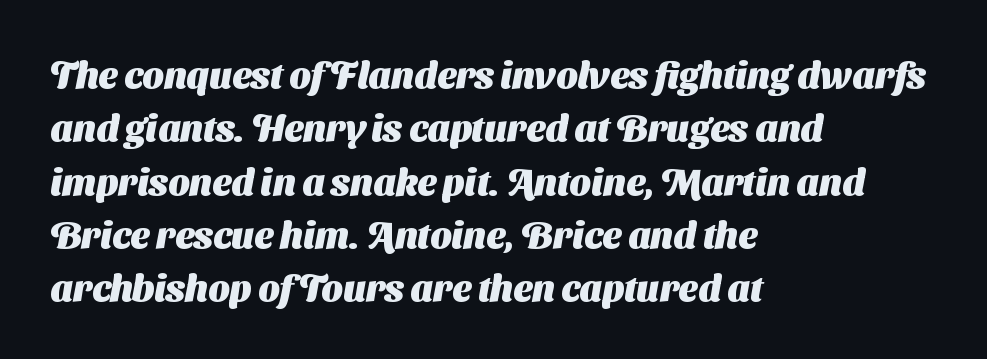
{"serif": "no", "bold": "yes", "weight": "heavy", "width": "normal", "stroke_contrast": "medium", "x_height": "medium", "monospaced": "no", "underline": "no", "align": "left", "line_spacing": "normal", "line_spacing_ratio": 1.44, "letter_spacing": "normal", "letter_spacing_em": 0.0, "glyph_px": 37}
